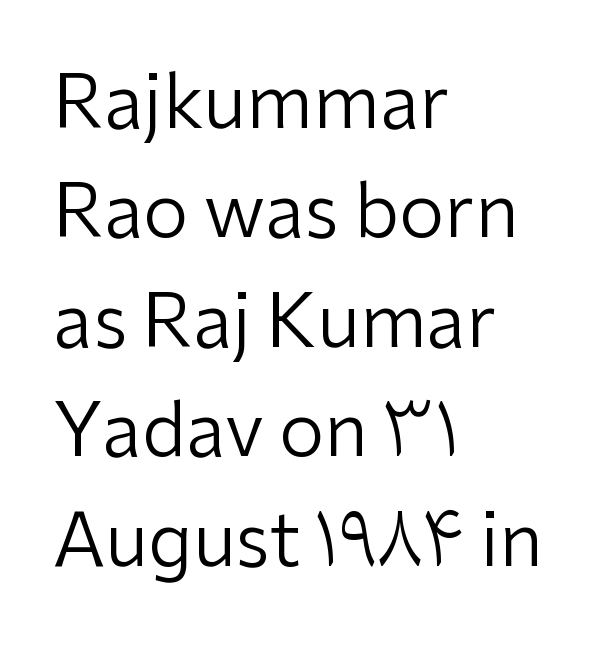
The image shows 73 px regular-weight sans-serif type, upright; set left-aligned, normal line spacing (1.5x), normal letter spacing, not underlined; low stroke contrast and a medium x-height.
